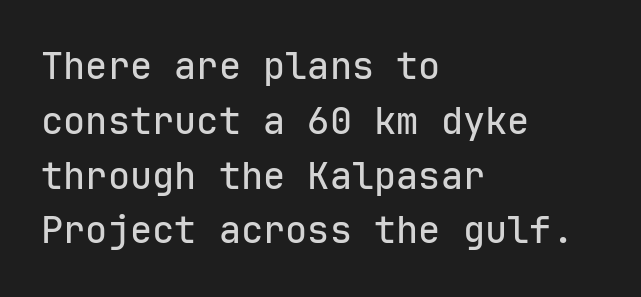
Spacing verdict: monospaced, one width for all characters. Are there feet on the stems? There aren't — it's a sans. One glance says typical: line gaps are just what's usual. Honestly, there is no underline to notice here at all.
